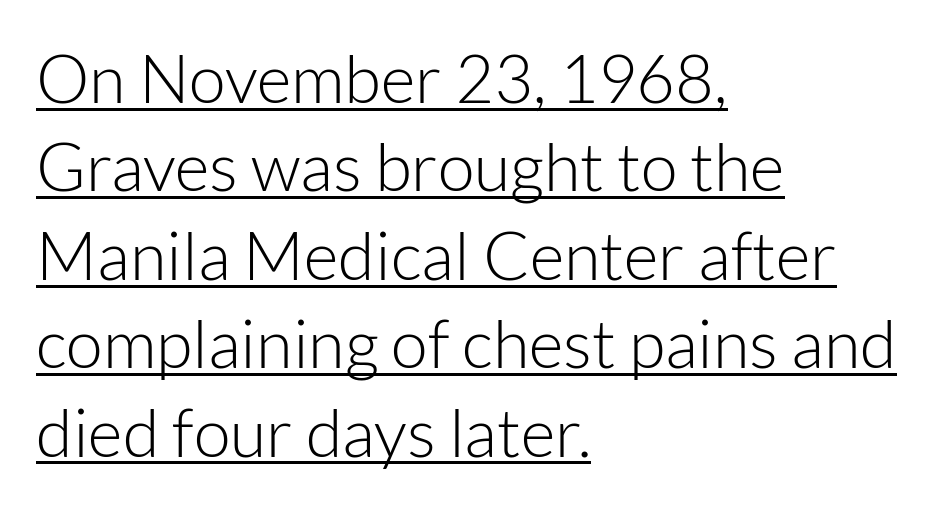
The passage is arranged the way most books set body copy — flush left. Default kerning and tracking; the words read as compact shapes. Notice how descenders clear the ascenders below comfortably — that's standard leading. The weight tops out at a normal text grade. A rule runs beneath these lines of type. These lines are rendered in a variable-pitch font.
